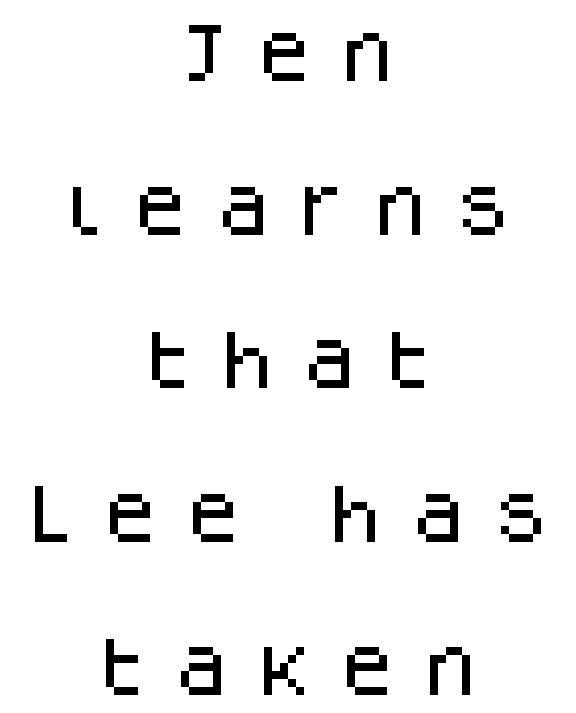
The letterforms stand isolated, each surrounded by extra space. The setting favours the middle, as headings and verse often do. Nope, not italic — everything's standing straight. The letters advance in unequal steps, a hallmark of proportional type. Has an underline been added? It has not. This sample uses a sans-serif face.
